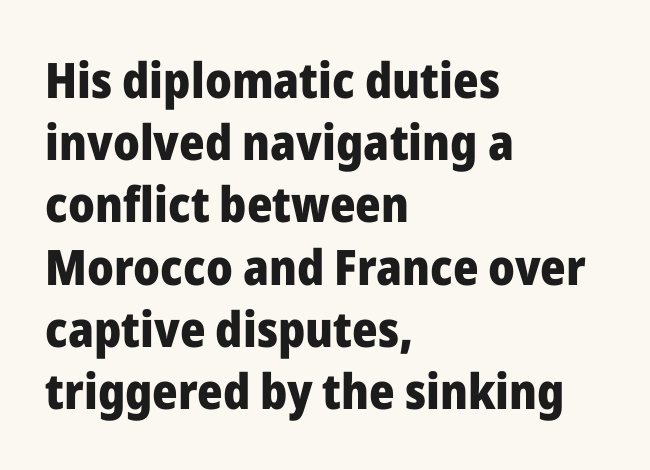
{"serif": "no", "italic": "no", "bold": "yes", "weight": "heavy", "width": "normal", "stroke_contrast": "low", "x_height": "medium", "monospaced": "no", "underline": "no", "align": "left", "line_spacing": "normal", "line_spacing_ratio": 1.27, "letter_spacing": "normal", "letter_spacing_em": 0.0, "glyph_px": 49}
